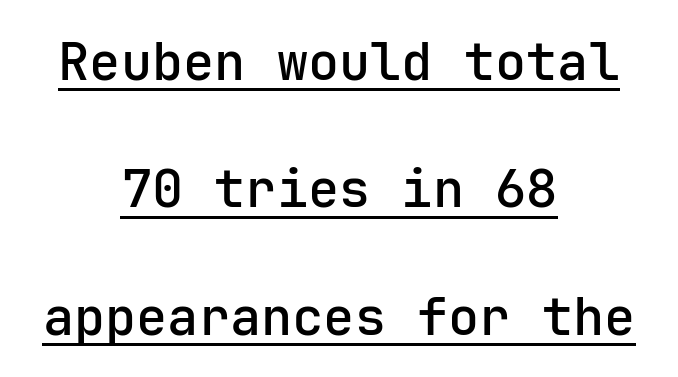
The image shows 52 px sans-serif type, upright, monospaced; set centered, loose line spacing (2.45x), normal letter spacing, underlined; low stroke contrast and a medium x-height.
